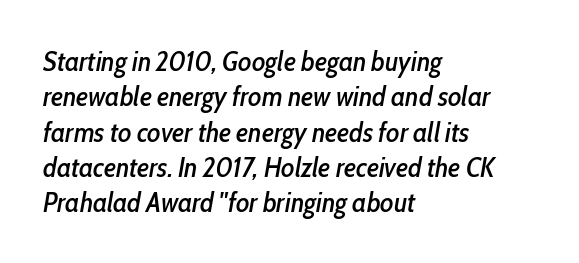
Q: Is the text italic (slanted)? A: Yes, it leans right by about 10 degrees.
Q: Is the text underlined? A: No.
Q: How is the paragraph aligned? A: Left-aligned.
Q: Is the spacing between letters normal or unusually wide? A: Normal.
Q: Is the spacing between lines tight, normal or loose? A: Normal.
Q: Width (condensed, normal, or wide)? A: Condensed.
Q: Stroke contrast? A: Low.
Q: x-height? A: Medium.
Q: Monospaced? A: No.
